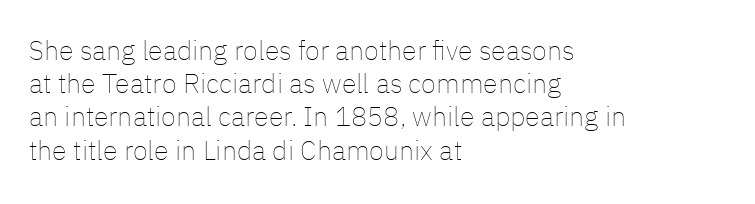
The zone under the glyphs is completely vacant. The passage is arranged the way most books set body copy — flush left. The type sits square on the baseline with zero lean. Weight: in the light-to-regular range. In terms of letterspacing, this is plain default setting.
